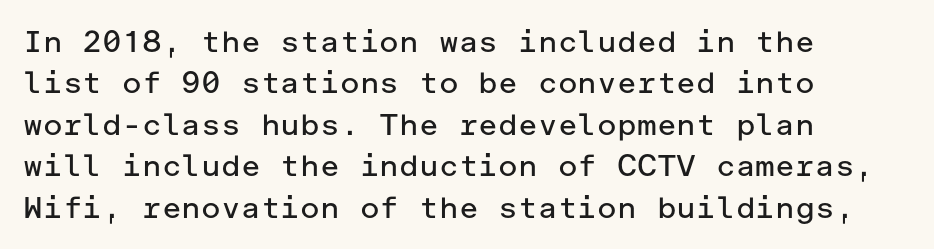
Reading down the column, the eye jumps a familiar distance to each next line. The strip under each line holds only bare page. When letters stand straight like this, we call the style roman or upright. Summary of weight: not heavy and not bold.
